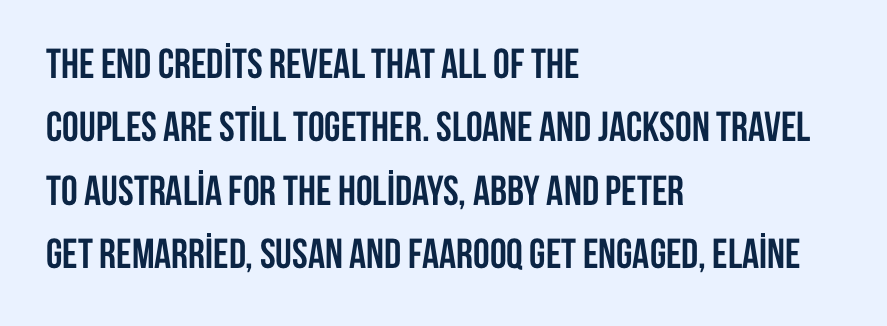
Caption: bold face, heavy strokes. Summary of vertical rhythm: regular, with standard interline spacing. Italic? Not at all — the glyphs are vertical. Typographically, this falls in the sans-serif category.
